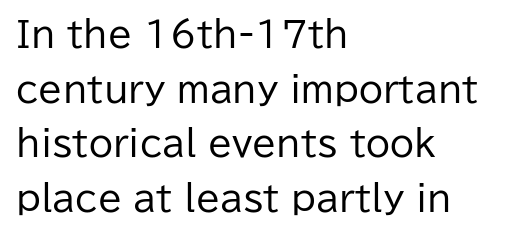
Notice how the passage keeps a crisp vertical edge on the left only. Ordinary non-slanted type is in use. The strokes carry an ordinary text weight at most. The foot of each line stays bare and open.
